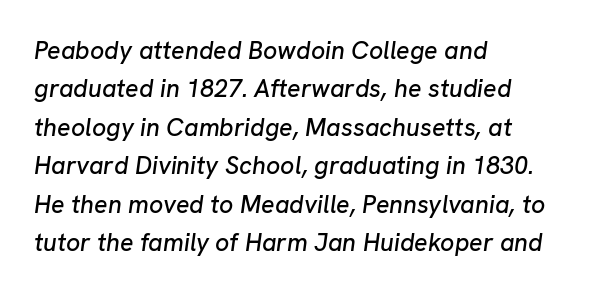
Horizontal alignment here is leftward, the default for most running prose. Just letters on the line, the space beneath them empty. How are the letters spaced? Ordinarily, with no added tracking. How would I describe the line gaps? Plain and ordinary.
